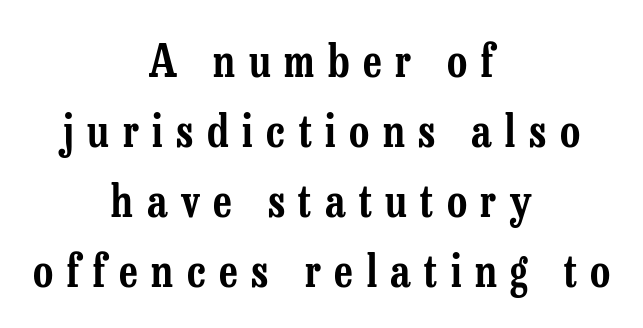
Each letter keeps its own natural width here, so spacing adapts to shape. Whoever set this chose a conventional vertical rhythm. A centered setting, common on invitations and titles, is used for this passage. The gap between lines stays unmarked. If you drew a line through each stem, it would be perfectly vertical.
